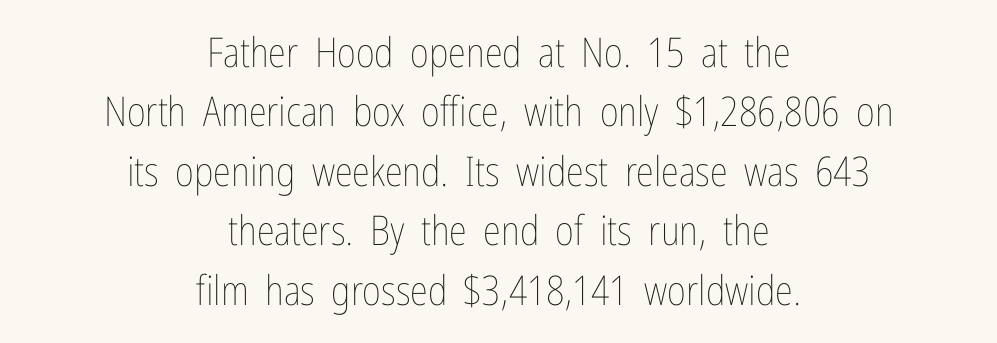
Do the characters align in a grid? No, the font is proportional. A roman cut, with each character standing at attention. Is this a heavy cut? Hardly; it is regular or lighter. The passage is arranged like a title page — every line centered. The face used here is rendered with its standard letterfit.
